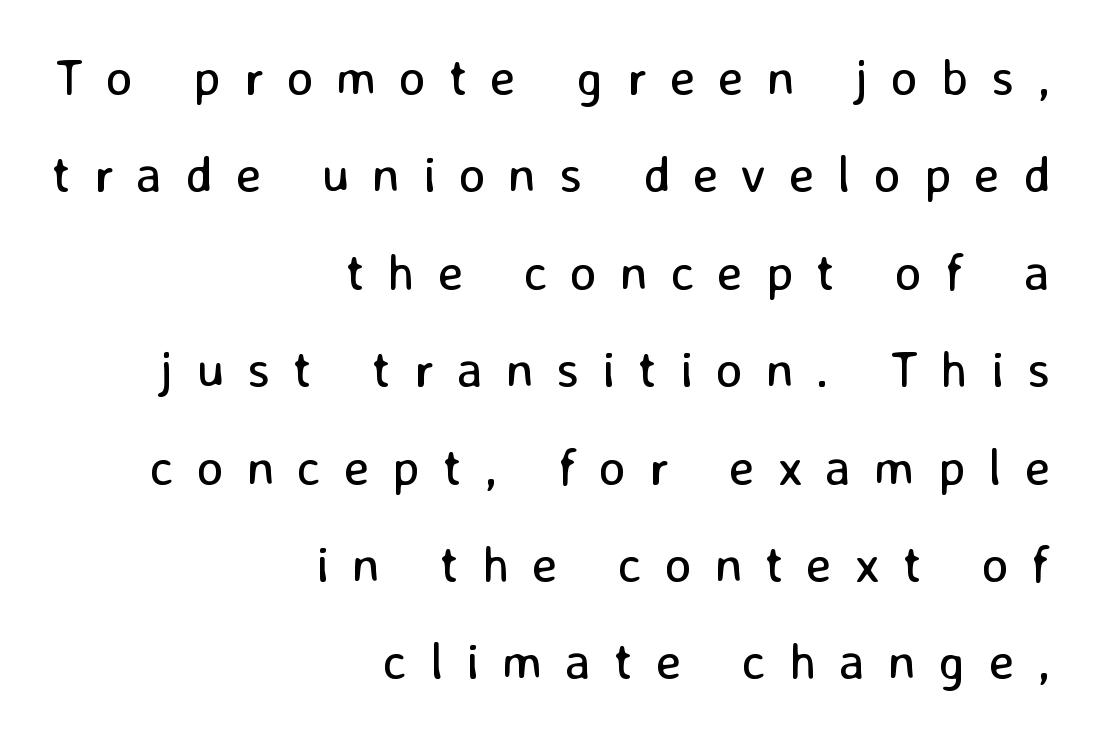
Q: Is the text bold? A: No.
Q: Is the text italic (slanted)? A: No, it is upright.
Q: Is the typeface a serif or a sans-serif typeface? A: Sans-serif.
Q: Is the text underlined? A: No.
Q: How is the paragraph aligned? A: Right-aligned.
Q: Is the spacing between letters normal or unusually wide? A: Unusually wide.
Q: Is the spacing between lines tight, normal or loose? A: Loose.
Q: Width (condensed, normal, or wide)? A: Normal.
Q: Stroke contrast? A: Low.
Q: x-height? A: Medium.
Q: Monospaced? A: No.
